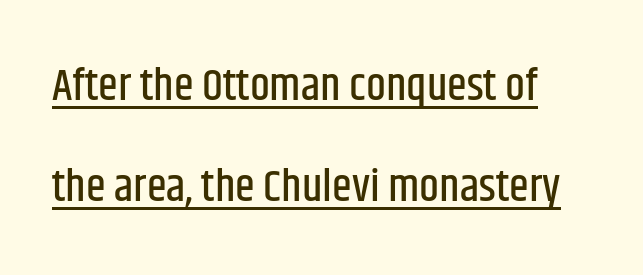
A sans-serif font was chosen for this passage. The space between consecutive lines is lavish. Compared with undecorated copy, this sample adds a rule below the words. Character widths vary here, with narrow letters taking less room than wide ones. Short note: letters normally spaced. A typesetter would mark this as roman, not italic.
